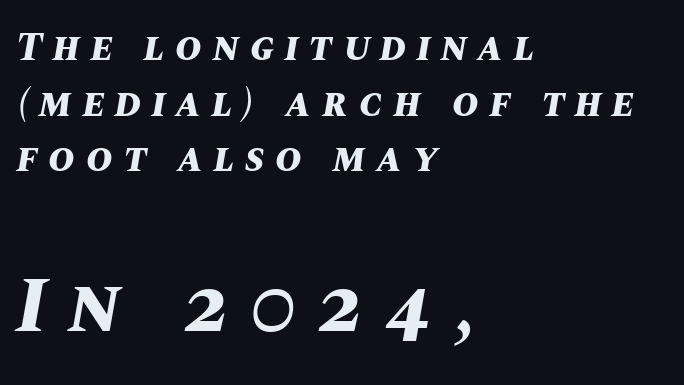
Line beginnings align vertically; line endings do not. The passage shown has open, widely tracked lettering throughout. A typesetter would call this leading conventional body-copy spacing. Each glyph is drawn with heavy, bold strokes. You could not count columns in this text — the font is proportionally spaced. Two sizes are in play, and the larger belongs to the second block.
